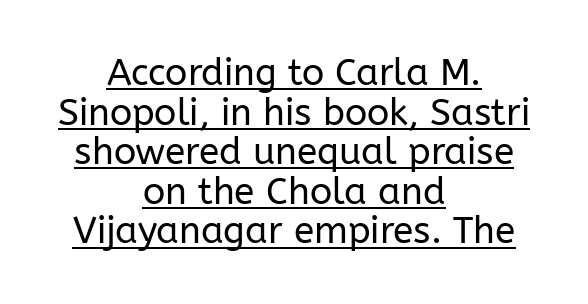
{"serif": "no", "italic": "no", "bold": "no", "weight": "regular", "width": "normal", "stroke_contrast": "low", "x_height": "medium", "monospaced": "no", "underline": "yes", "align": "center", "line_spacing": "tight", "line_spacing_ratio": 1.07, "letter_spacing": "normal", "letter_spacing_em": 0.0, "glyph_px": 37}
